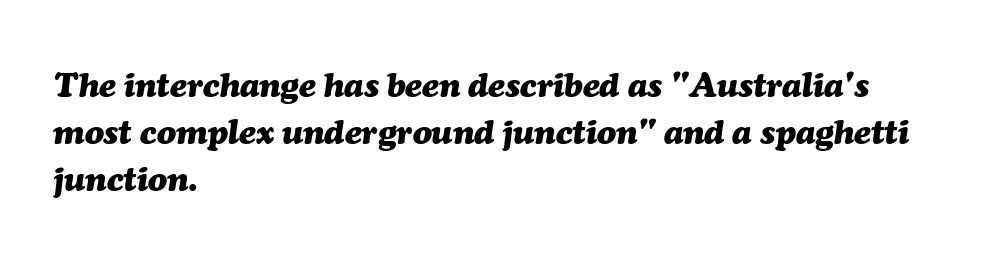
Q: Is the text bold? A: Yes.
Q: Is the text italic (slanted)? A: Yes, it leans right by about 7 degrees.
Q: Is the text underlined? A: No.
Q: How is the paragraph aligned? A: Left-aligned.
Q: Is the spacing between letters normal or unusually wide? A: Normal.
Q: Is the spacing between lines tight, normal or loose? A: Normal.
Q: Width (condensed, normal, or wide)? A: Normal.
Q: Stroke contrast? A: Medium.
Q: x-height? A: Medium.
Q: Monospaced? A: No.
